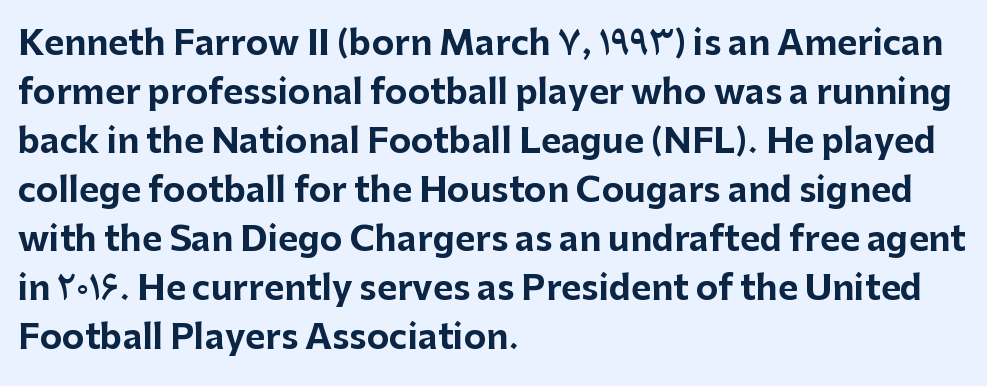
The image shows 34 px bold sans-serif type, upright; set left-aligned, normal line spacing (1.44x), normal letter spacing, not underlined; low stroke contrast and a medium x-height.
